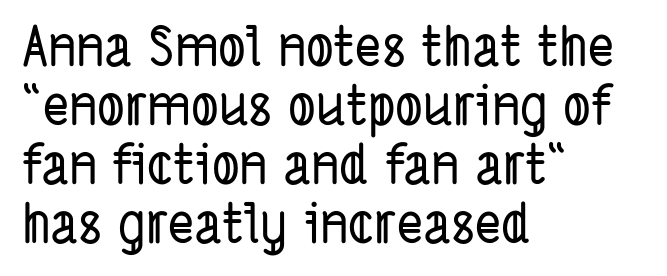
The image shows 55 px condensed sans-serif type; set left-aligned, tight line spacing (1.07x), normal letter spacing, not underlined; low stroke contrast and a medium x-height.
